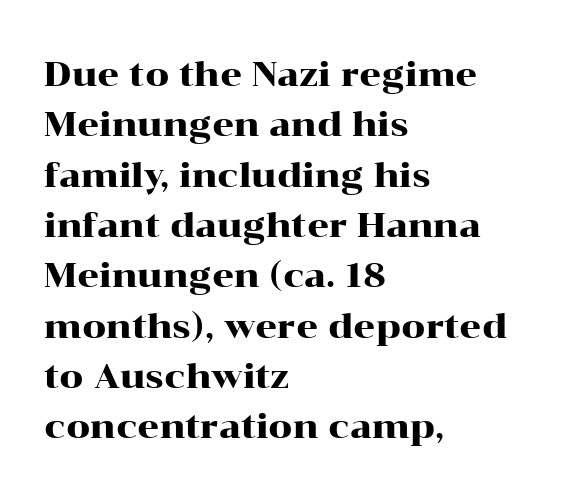
The image shows 34 px wide serif type, upright; set left-aligned, normal line spacing (1.48x), normal letter spacing, not underlined; high stroke contrast and a medium x-height.
